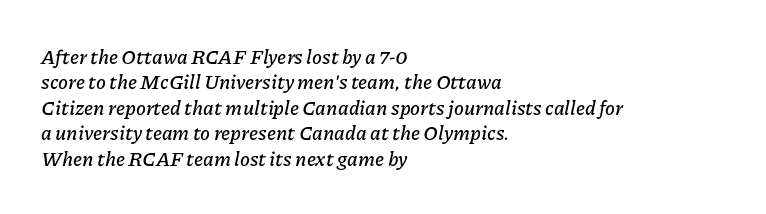
Q: Is the text italic (slanted)? A: Yes, it leans right by about 11 degrees.
Q: Is the text underlined? A: No.
Q: How is the paragraph aligned? A: Left-aligned.
Q: Is the spacing between letters normal or unusually wide? A: Normal.
Q: Is the spacing between lines tight, normal or loose? A: Normal.
